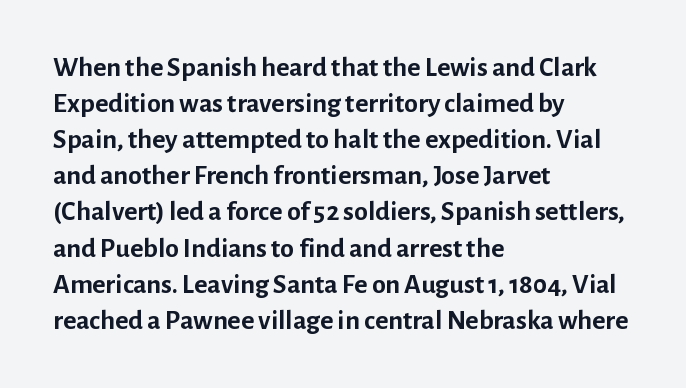
Q: Is the text bold? A: Yes.
Q: Is the text italic (slanted)? A: No, it is upright.
Q: Is the typeface a serif or a sans-serif typeface? A: Sans-serif.
Q: Is the text underlined? A: No.
Q: How is the paragraph aligned? A: Left-aligned.
Q: Is the spacing between letters normal or unusually wide? A: Normal.
Q: Is the spacing between lines tight, normal or loose? A: Normal.
Q: Width (condensed, normal, or wide)? A: Normal.
Q: Stroke contrast? A: Low.
Q: x-height? A: Medium.
Q: Monospaced? A: No.
